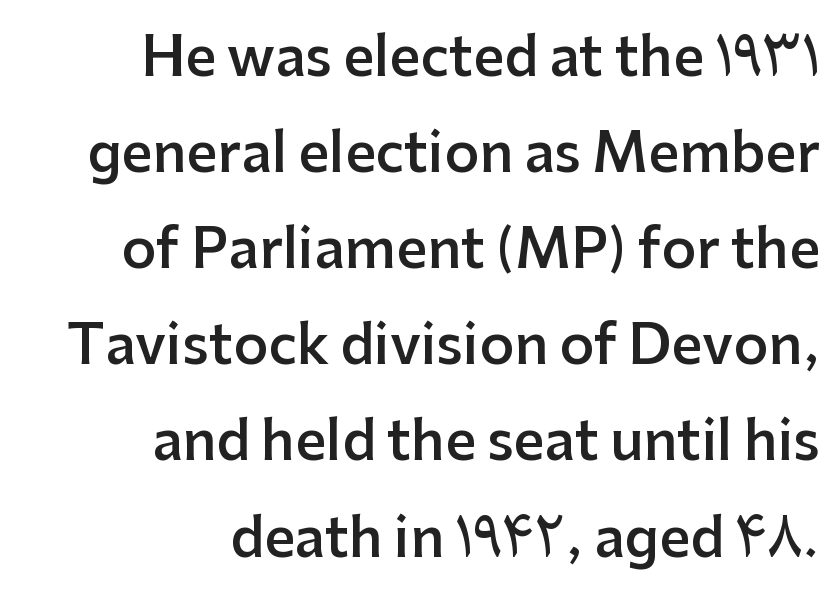
Q: Is the text bold? A: Semi-bold.
Q: Is the text italic (slanted)? A: No, it is upright.
Q: Is the typeface a serif or a sans-serif typeface? A: Sans-serif.
Q: Is the text underlined? A: No.
Q: How is the paragraph aligned? A: Right-aligned.
Q: Is the spacing between letters normal or unusually wide? A: Normal.
Q: Width (condensed, normal, or wide)? A: Normal.
Q: Stroke contrast? A: Low.
Q: x-height? A: Medium.
Q: Monospaced? A: No.
